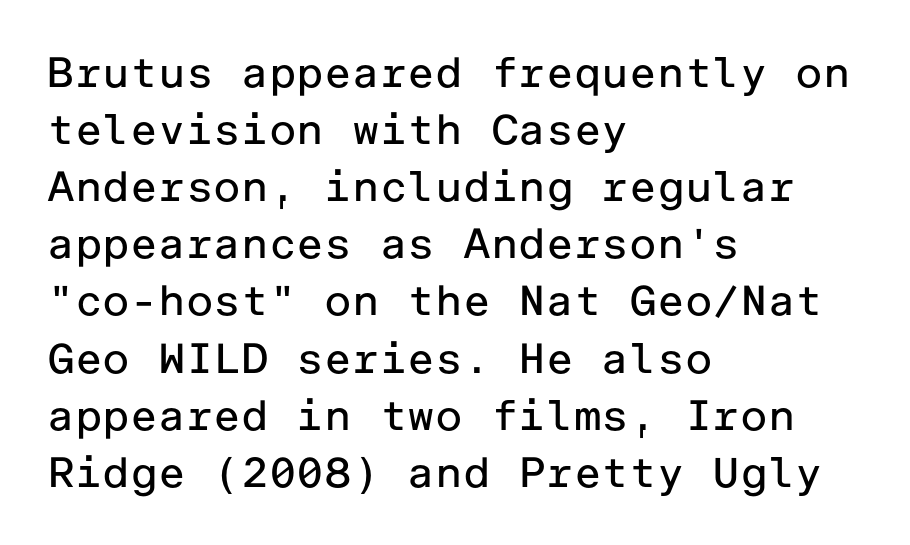
The image shows 42 px regular-weight sans-serif type, upright; set left-aligned, normal line spacing (1.36x), normal letter spacing, not underlined; low stroke contrast and a medium x-height.
